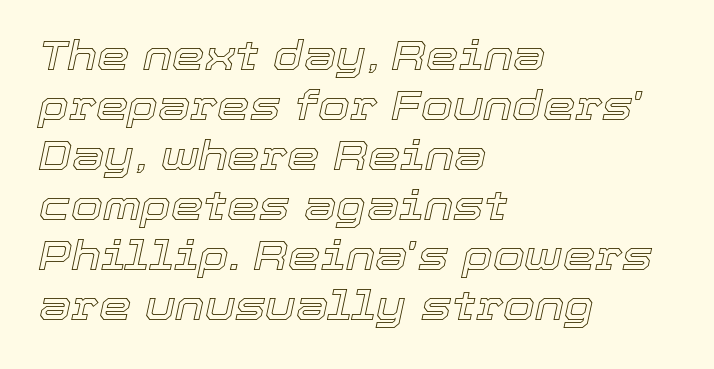
Q: Is the text italic (slanted)? A: Yes, it leans right by about 12 degrees.
Q: Is the text underlined? A: No.
Q: How is the paragraph aligned? A: Left-aligned.
Q: Is the spacing between letters normal or unusually wide? A: Normal.
Q: Width (condensed, normal, or wide)? A: Normal.
Q: x-height? A: Medium.
Q: Monospaced? A: No.
